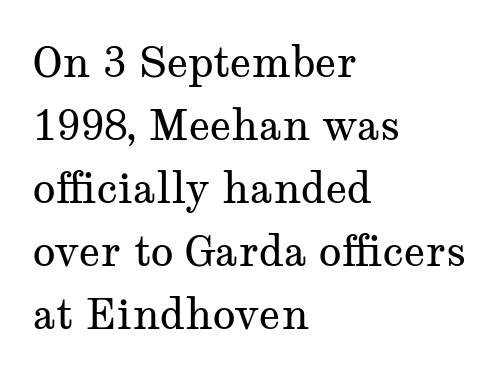
{"serif": "yes", "italic": "no", "bold": "no", "weight": "regular", "width": "wide", "stroke_contrast": "medium", "x_height": "medium", "monospaced": "no", "underline": "no", "align": "left", "line_spacing": "normal", "line_spacing_ratio": 1.5, "letter_spacing": "normal", "letter_spacing_em": 0.0, "glyph_px": 42}
